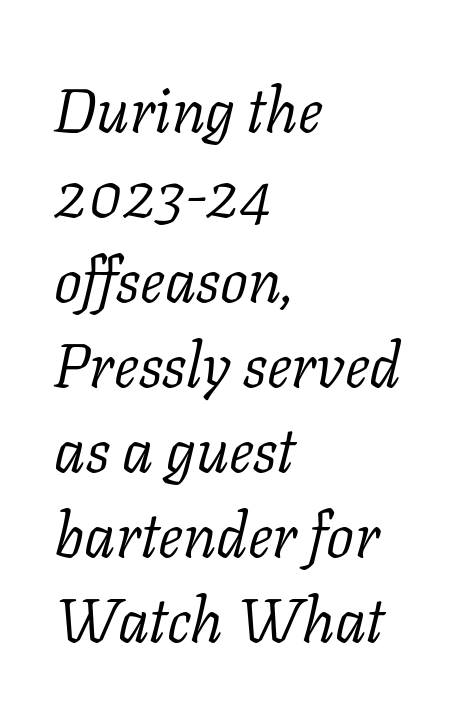
Q: Is the text bold? A: No.
Q: Is the text italic (slanted)? A: Yes, it leans right by about 11 degrees.
Q: Is the typeface a serif or a sans-serif typeface? A: Serif.
Q: Is the text underlined? A: No.
Q: How is the paragraph aligned? A: Left-aligned.
Q: Is the spacing between letters normal or unusually wide? A: Normal.
Q: Is the spacing between lines tight, normal or loose? A: Normal.
Q: Width (condensed, normal, or wide)? A: Normal.
Q: Stroke contrast? A: Low.
Q: x-height? A: Medium.
Q: Monospaced? A: No.
